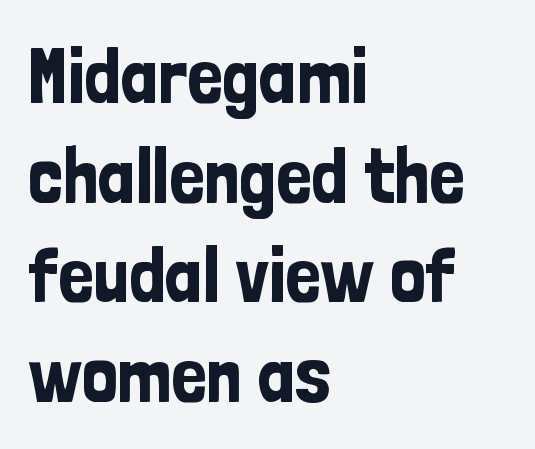
The image shows 79 px condensed sans-serif type, upright; set left-aligned, normal line spacing (1.26x), normal letter spacing, not underlined; low stroke contrast and a medium x-height.
